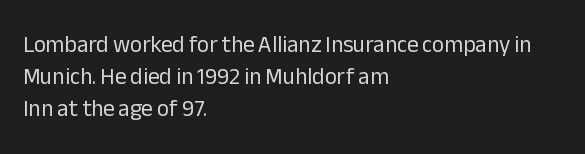
Q: Is the text bold? A: No.
Q: Is the text italic (slanted)? A: No, it is upright.
Q: Is the text underlined? A: No.
Q: How is the paragraph aligned? A: Left-aligned.
Q: Is the spacing between letters normal or unusually wide? A: Normal.
Q: Is the spacing between lines tight, normal or loose? A: Normal.
